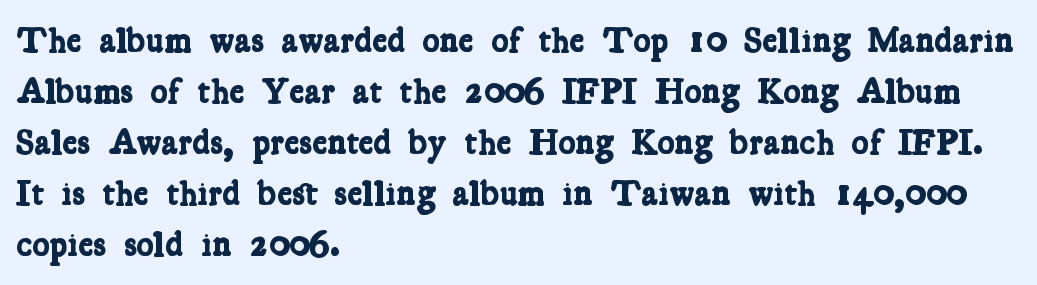
{"serif": "yes", "bold": "yes", "weight": "bold", "width": "condensed", "stroke_contrast": "low", "x_height": "medium", "monospaced": "no", "underline": "no", "align": "left", "line_spacing": "normal", "line_spacing_ratio": 1.42, "letter_spacing": "normal", "letter_spacing_em": 0.0, "glyph_px": 36}
